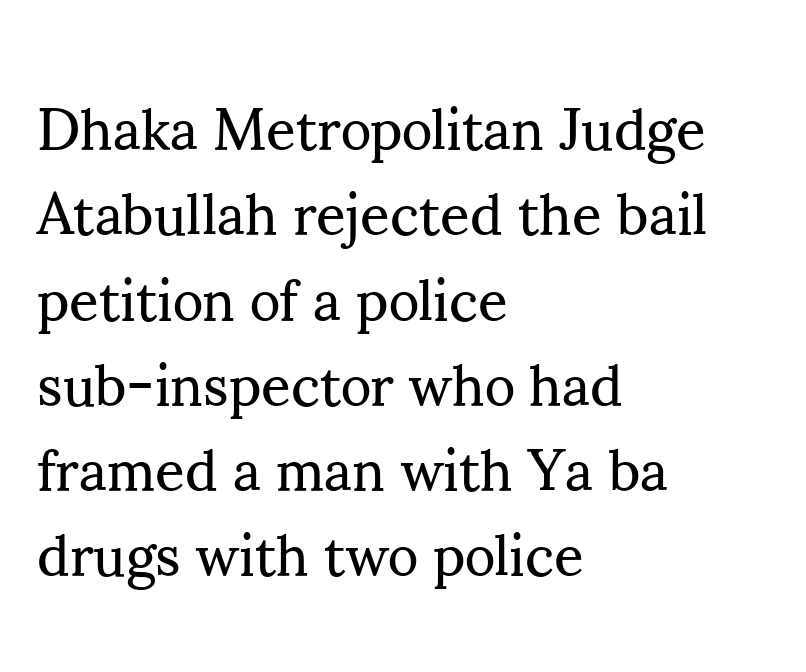
{"serif": "yes", "italic": "no", "bold": "no", "weight": "regular", "width": "normal", "stroke_contrast": "medium", "x_height": "small", "monospaced": "no", "underline": "no", "align": "left", "line_spacing": "normal", "line_spacing_ratio": 1.47, "letter_spacing": "normal", "letter_spacing_em": 0.0, "glyph_px": 58}
